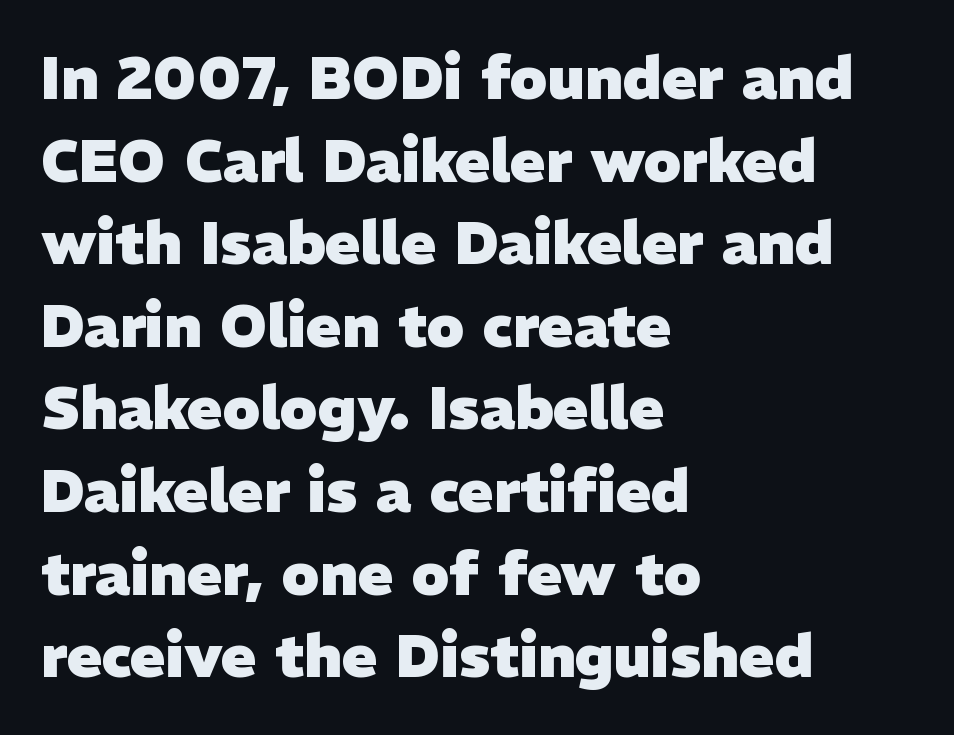
Q: Is the text bold? A: Yes.
Q: Is the typeface a serif or a sans-serif typeface? A: Sans-serif.
Q: Is the text underlined? A: No.
Q: How is the paragraph aligned? A: Left-aligned.
Q: Is the spacing between letters normal or unusually wide? A: Normal.
Q: Is the spacing between lines tight, normal or loose? A: Normal.
Q: Width (condensed, normal, or wide)? A: Normal.
Q: Stroke contrast? A: Low.
Q: x-height? A: Medium.
Q: Monospaced? A: No.
